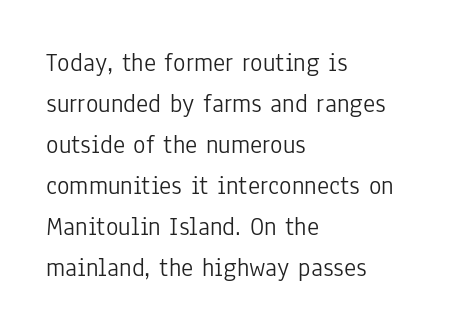
The image shows 26 px text type, upright; set left-aligned, normal line spacing (1.58x), normal letter spacing, not underlined.
